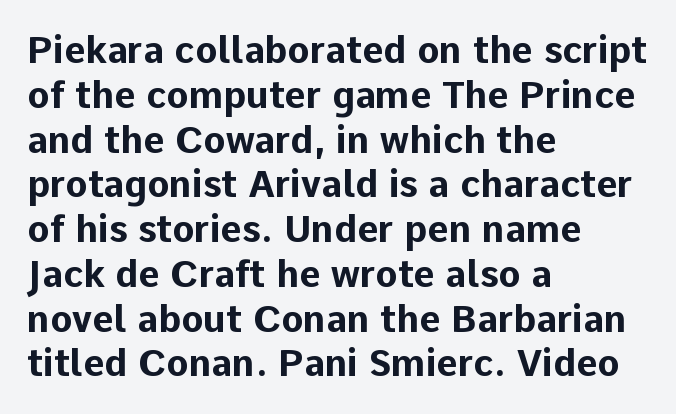
Q: Is the text bold? A: Yes.
Q: Is the text italic (slanted)? A: No, it is upright.
Q: Is the typeface a serif or a sans-serif typeface? A: Sans-serif.
Q: Is the text underlined? A: No.
Q: How is the paragraph aligned? A: Left-aligned.
Q: Is the spacing between letters normal or unusually wide? A: Normal.
Q: Width (condensed, normal, or wide)? A: Normal.
Q: Stroke contrast? A: Low.
Q: x-height? A: Medium.
Q: Monospaced? A: No.
